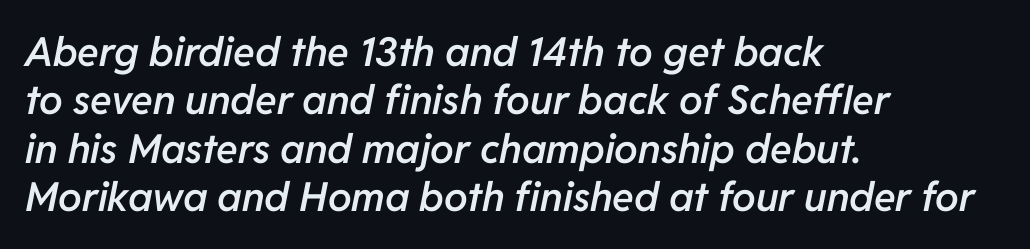
Q: Is the text bold? A: Semi-bold.
Q: Is the text italic (slanted)? A: Yes, it leans right by about 11 degrees.
Q: Is the text underlined? A: No.
Q: How is the paragraph aligned? A: Left-aligned.
Q: Is the spacing between letters normal or unusually wide? A: Normal.
Q: Width (condensed, normal, or wide)? A: Normal.
Q: Stroke contrast? A: Low.
Q: x-height? A: Medium.
Q: Monospaced? A: No.
